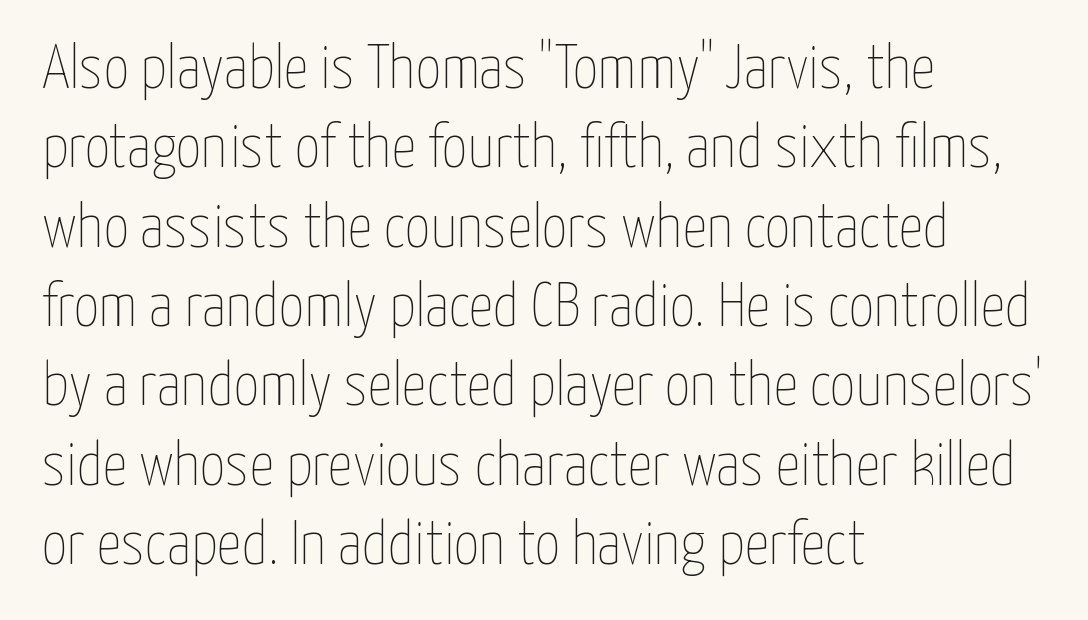
{"italic": "no", "bold": "no", "weight": "thin", "width": "condensed", "stroke_contrast": "low", "x_height": "medium", "monospaced": "no", "underline": "no", "align": "left", "line_spacing": "normal", "line_spacing_ratio": 1.28, "letter_spacing": "normal", "letter_spacing_em": 0.0, "glyph_px": 62}
